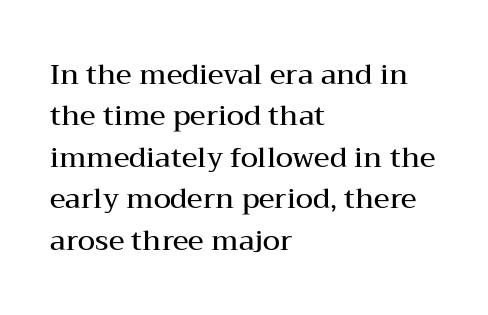
{"serif": "yes", "italic": "no", "bold": "semi", "weight": "semibold", "width": "wide", "stroke_contrast": "medium", "x_height": "medium", "monospaced": "no", "underline": "no", "align": "left", "line_spacing": "normal", "line_spacing_ratio": 1.48, "letter_spacing": "normal", "letter_spacing_em": 0.0, "glyph_px": 28}
